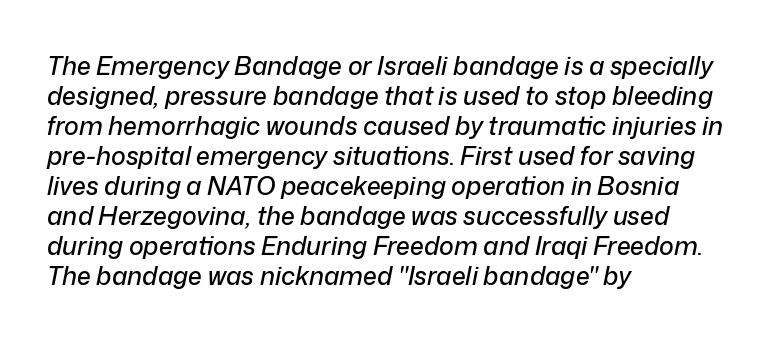
{"italic": "yes", "lean": "right", "slant_degrees": 12, "underline": "no", "align": "left", "line_spacing_ratio": 1.2, "letter_spacing": "normal", "letter_spacing_em": 0.0, "glyph_px": 25}
